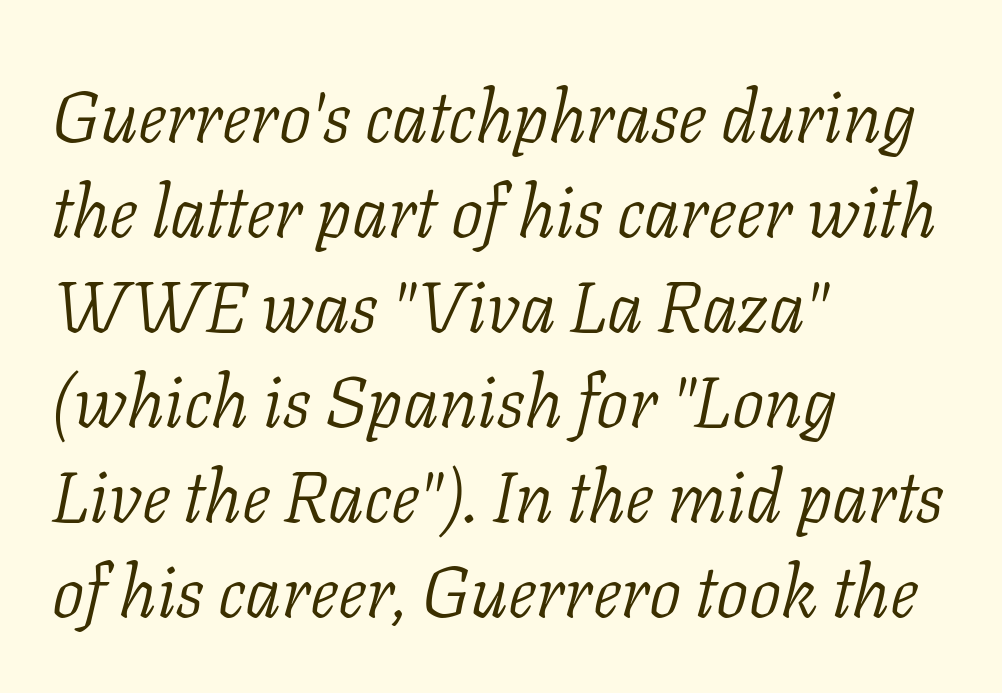
{"serif": "yes", "italic": "yes", "lean": "right", "slant_degrees": 11, "bold": "no", "weight": "light", "width": "normal", "stroke_contrast": "low", "x_height": "medium", "monospaced": "no", "underline": "no", "align": "left", "line_spacing": "normal", "line_spacing_ratio": 1.32, "letter_spacing": "normal", "letter_spacing_em": 0.0, "glyph_px": 72}
